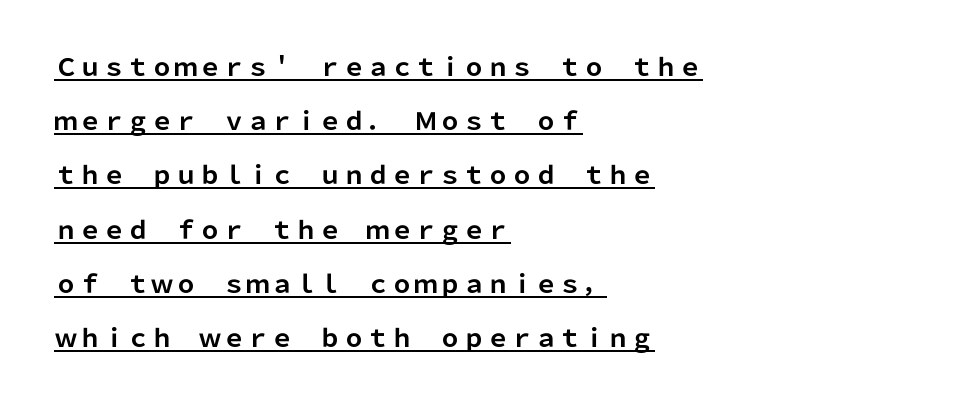
Like a heading marked for emphasis, these lines bear an underscore. Line spacing here is loose. The specimen reads as upright at a glance. These lines stack with their left ends in a neat column. Typographic density is high because the face is bold. The face used here is rendered with its standard letterfit.
